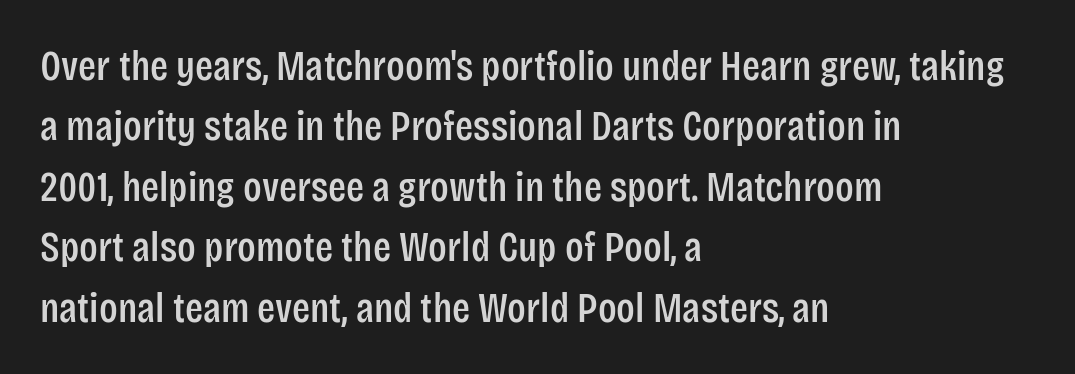
Q: Is the text italic (slanted)? A: No, it is upright.
Q: Is the typeface a serif or a sans-serif typeface? A: Sans-serif.
Q: Is the text underlined? A: No.
Q: How is the paragraph aligned? A: Left-aligned.
Q: Is the spacing between letters normal or unusually wide? A: Normal.
Q: Is the spacing between lines tight, normal or loose? A: Normal.
Q: Width (condensed, normal, or wide)? A: Condensed.
Q: Stroke contrast? A: Low.
Q: x-height? A: Large.
Q: Monospaced? A: No.
